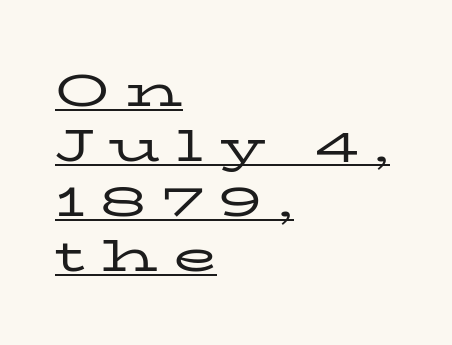
Q: Is the text bold? A: No.
Q: Is the text italic (slanted)? A: No, it is upright.
Q: Is the typeface a serif or a sans-serif typeface? A: Serif.
Q: Is the text underlined? A: Yes.
Q: How is the paragraph aligned? A: Left-aligned.
Q: Is the spacing between letters normal or unusually wide? A: Unusually wide.
Q: Width (condensed, normal, or wide)? A: Wide.
Q: Stroke contrast? A: Low.
Q: x-height? A: Medium.
Q: Monospaced? A: No.
